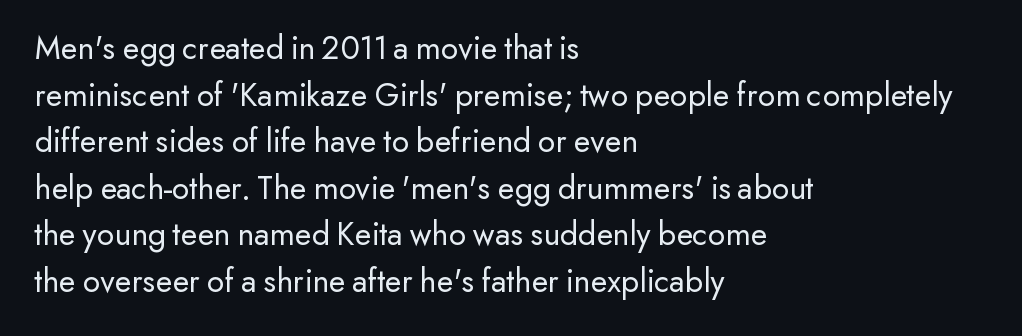
The image shows 34 px regular-weight sans-serif type, upright; set left-aligned, normal line spacing (1.37x), normal letter spacing, not underlined; low stroke contrast and a small x-height.
